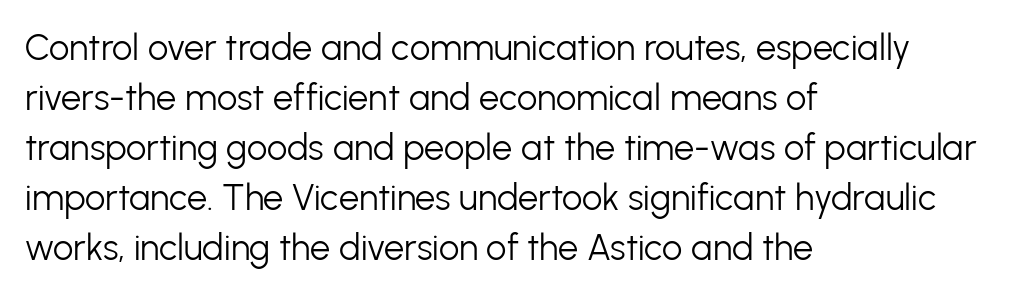
The image shows 36 px light sans-serif type, upright; set left-aligned, normal line spacing (1.39x), normal letter spacing, not underlined; low stroke contrast and a medium x-height.
